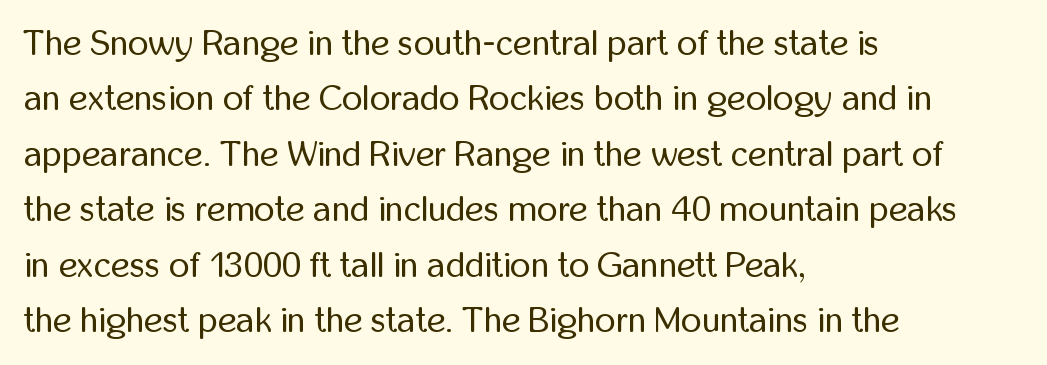
{"serif": "no", "italic": "no", "bold": "no", "weight": "regular", "width": "condensed", "stroke_contrast": "low", "x_height": "medium", "monospaced": "no", "underline": "no", "align": "left", "line_spacing": "normal", "line_spacing_ratio": 1.54, "letter_spacing": "normal", "letter_spacing_em": 0.0, "glyph_px": 36}
